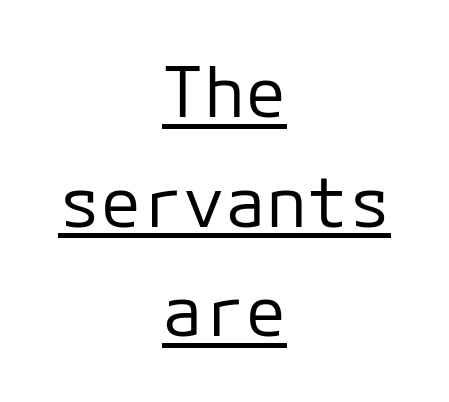
{"serif": "no", "italic": "no", "bold": "no", "weight": "regular", "width": "normal", "stroke_contrast": "low", "x_height": "medium", "monospaced": "yes", "underline": "yes", "align": "center", "line_spacing": "normal", "line_spacing_ratio": 1.59, "letter_spacing": "normal", "letter_spacing_em": 0.0, "glyph_px": 69}
